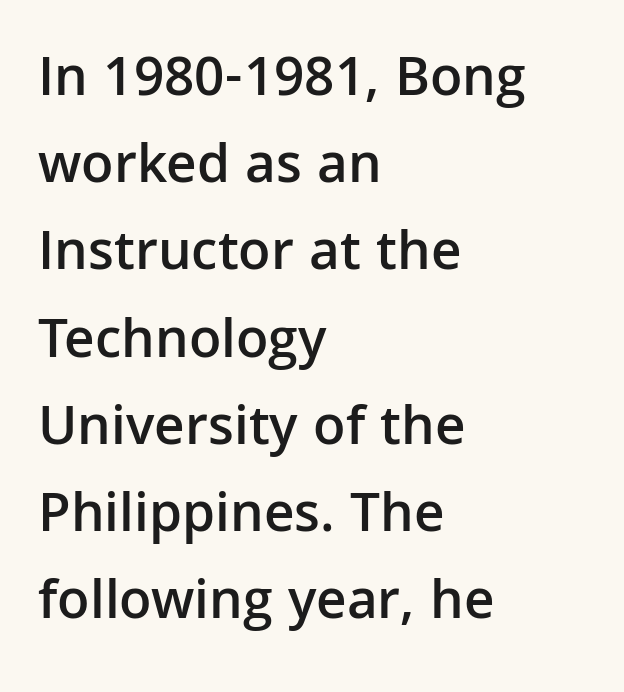
Q: Is the text bold? A: Semi-bold.
Q: Is the text italic (slanted)? A: No, it is upright.
Q: Is the typeface a serif or a sans-serif typeface? A: Sans-serif.
Q: Is the text underlined? A: No.
Q: How is the paragraph aligned? A: Left-aligned.
Q: Is the spacing between letters normal or unusually wide? A: Normal.
Q: Is the spacing between lines tight, normal or loose? A: Normal.
Q: Width (condensed, normal, or wide)? A: Normal.
Q: Stroke contrast? A: Low.
Q: x-height? A: Medium.
Q: Monospaced? A: No.
